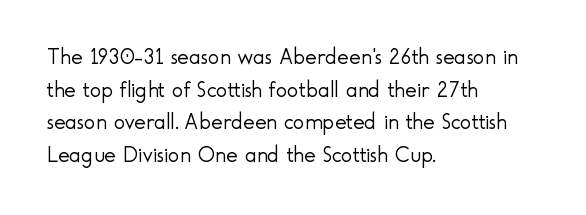
{"italic": "no", "bold": "no", "underline": "no", "align": "left", "line_spacing": "normal", "line_spacing_ratio": 1.48, "letter_spacing": "normal", "letter_spacing_em": 0.0, "glyph_px": 22}
